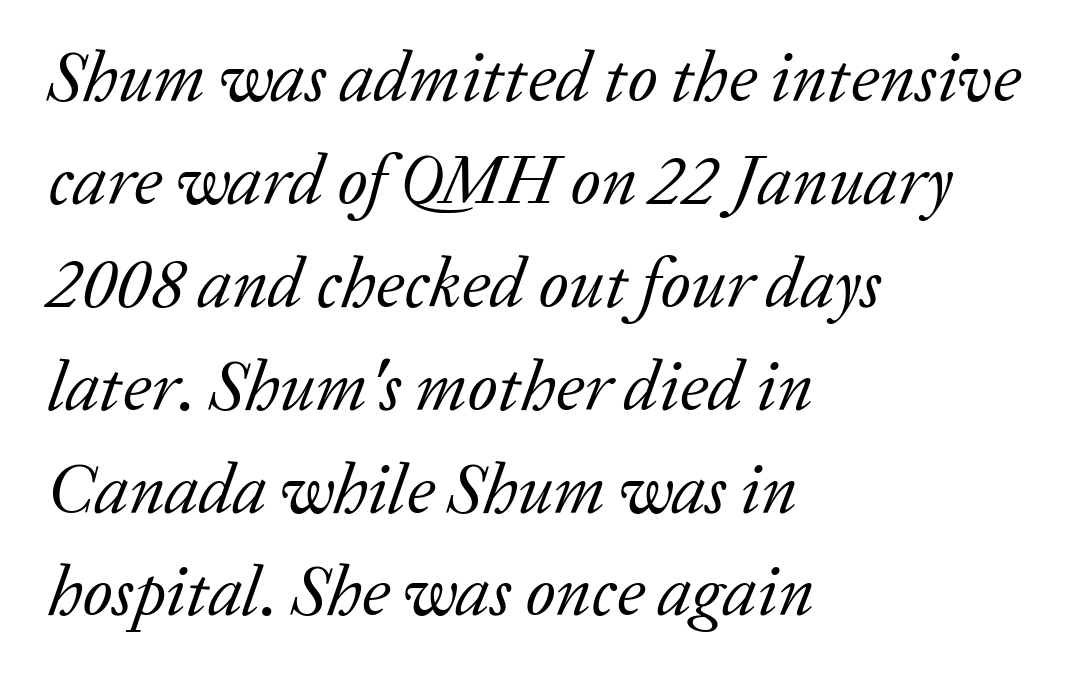
{"serif": "yes", "italic": "yes", "lean": "right", "slant_degrees": 20, "bold": "no", "weight": "regular", "width": "normal", "stroke_contrast": "low", "x_height": "medium", "monospaced": "no", "underline": "no", "align": "left", "line_spacing": "normal", "line_spacing_ratio": 1.47, "letter_spacing": "normal", "letter_spacing_em": 0.0, "glyph_px": 70}
